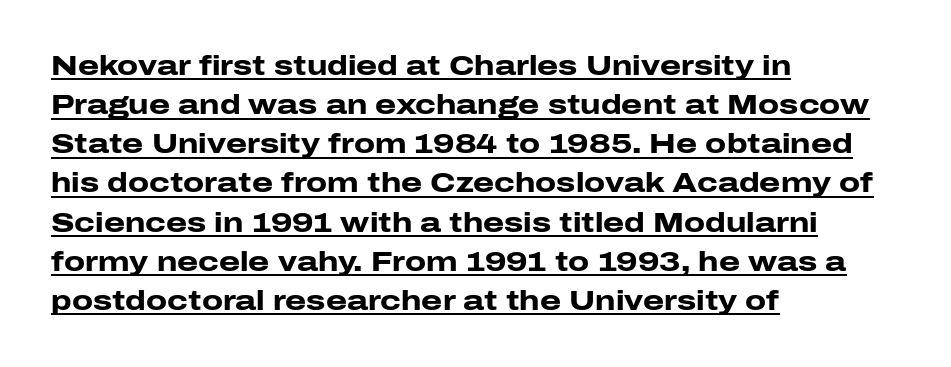
The image shows 27 px bold type, upright; set left-aligned, normal line spacing (1.45x), normal letter spacing, underlined.
